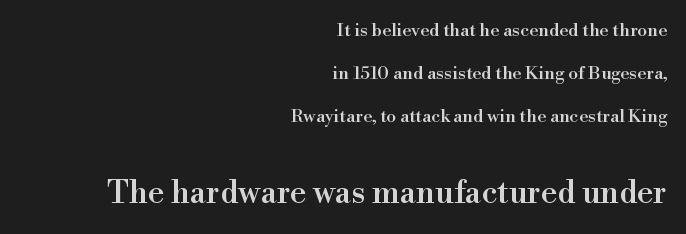
Rendered with straight, roman letterforms. Each new line begins a long way beneath the previous one. You could not count columns in this text — the font is proportionally spaced. The font family rendered here belongs to the serif group.
